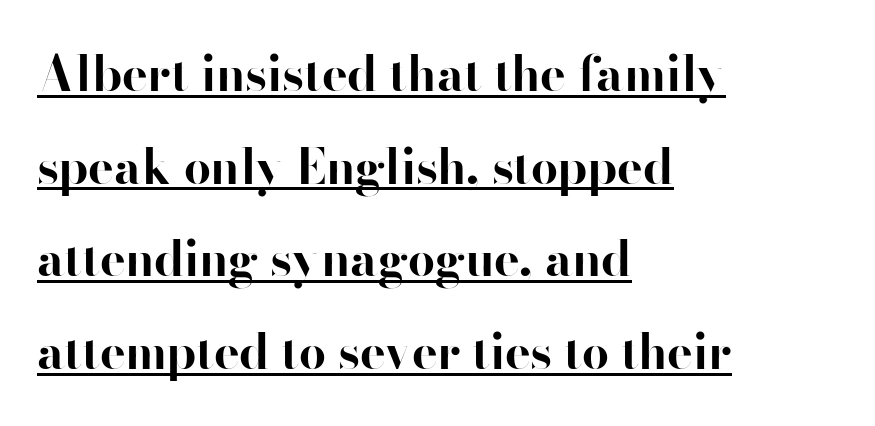
Airy leading. Heft: maximum for text — a bold. Here the glyphs are tracked normally, forming tight word shapes. A typesetter would label this face a sans. When letters stand straight like this, we call the style roman or upright.
